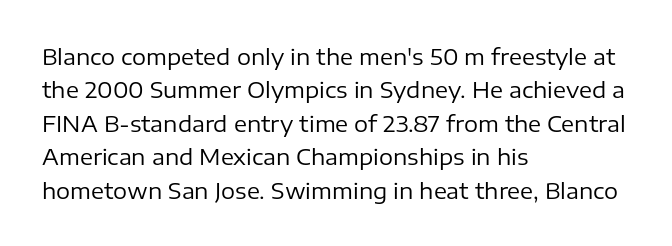
Q: Is the text bold? A: No.
Q: Is the text italic (slanted)? A: No, it is upright.
Q: Is the text underlined? A: No.
Q: How is the paragraph aligned? A: Left-aligned.
Q: Is the spacing between letters normal or unusually wide? A: Normal.
Q: Is the spacing between lines tight, normal or loose? A: Normal.
